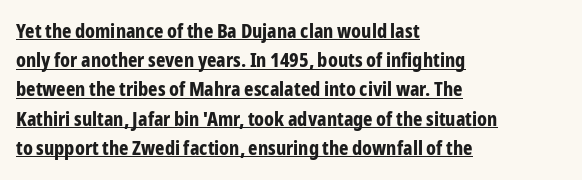
The image shows 20 px bold type, upright; set left-aligned, normal line spacing (1.46x), normal letter spacing, underlined.
